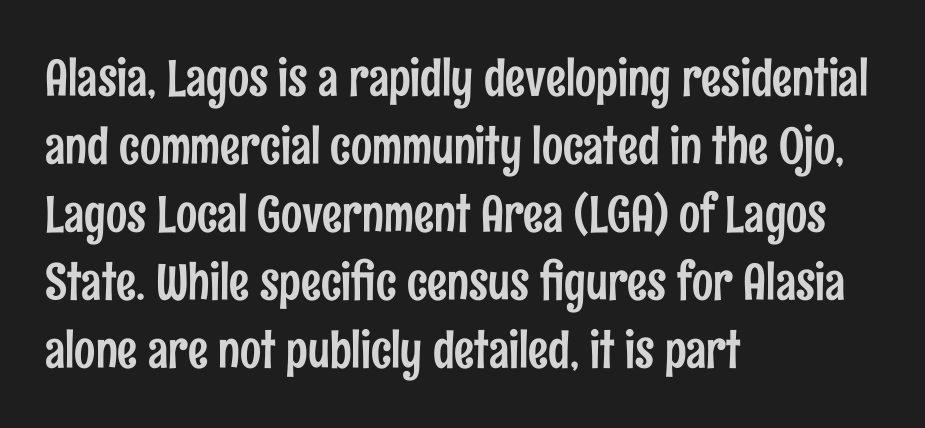
Q: Is the text italic (slanted)? A: No, it is upright.
Q: Is the typeface a serif or a sans-serif typeface? A: Sans-serif.
Q: Is the text underlined? A: No.
Q: How is the paragraph aligned? A: Left-aligned.
Q: Is the spacing between letters normal or unusually wide? A: Normal.
Q: Is the spacing between lines tight, normal or loose? A: Normal.
Q: Width (condensed, normal, or wide)? A: Condensed.
Q: Stroke contrast? A: Low.
Q: x-height? A: Medium.
Q: Monospaced? A: No.
